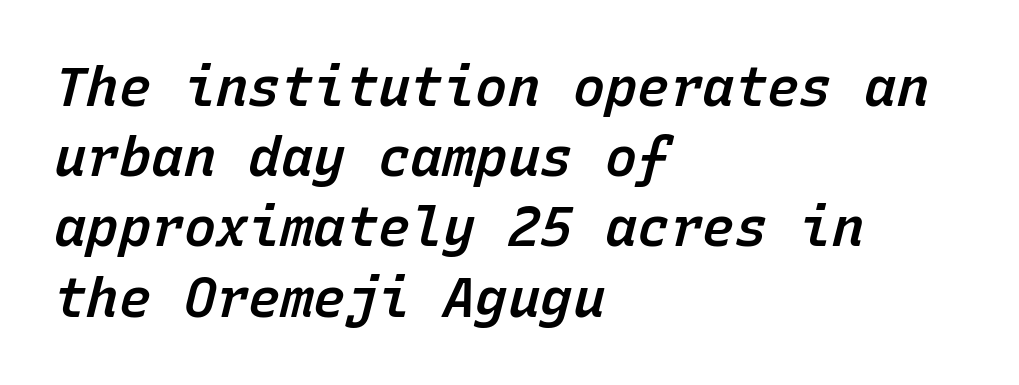
The image shows 54 px semibold type, italic (leaning right), monospaced; set left-aligned, normal line spacing (1.3x), normal letter spacing, not underlined; low stroke contrast and a medium x-height.
